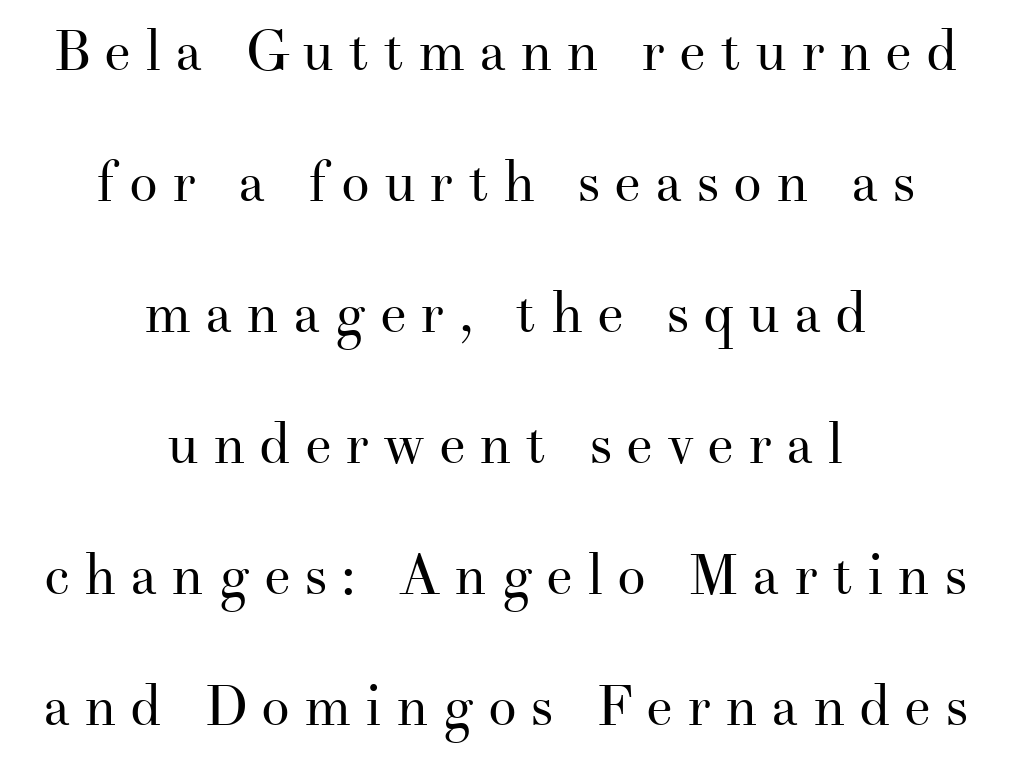
The lines in this sample share a center point and differ in where they start and stop. Honestly, there is no underline to notice here at all. Weight: regular or lighter. Old-style or modern, the face here clearly has serifs. Here the designer chose a conventional face with non-uniform glyph widths. Designer's note — italics off, roman on.
